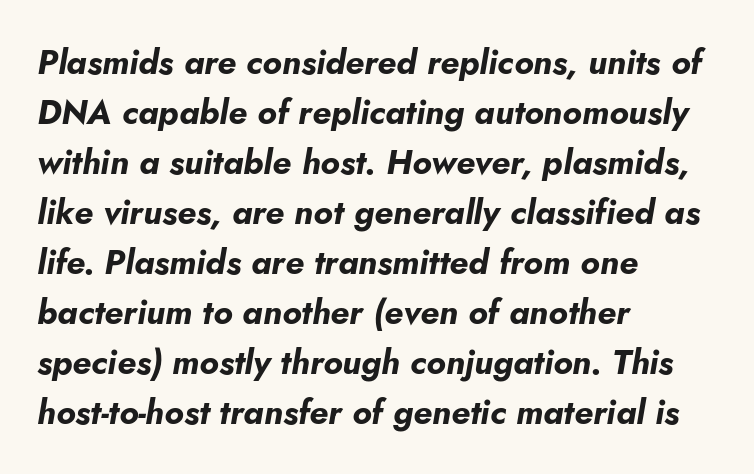
Q: Is the text bold? A: Yes.
Q: Is the text italic (slanted)? A: Yes, it leans right by about 5 degrees.
Q: Is the text underlined? A: No.
Q: How is the paragraph aligned? A: Left-aligned.
Q: Is the spacing between letters normal or unusually wide? A: Normal.
Q: Is the spacing between lines tight, normal or loose? A: Normal.
Q: Width (condensed, normal, or wide)? A: Normal.
Q: Stroke contrast? A: Low.
Q: x-height? A: Small.
Q: Monospaced? A: No.
